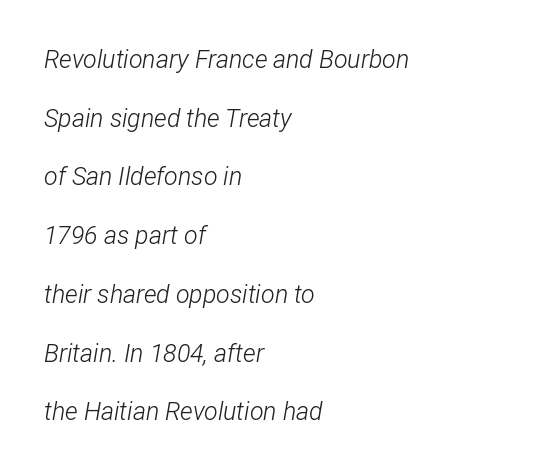
No heavy texture on the line: the type isn't bold. Line spacing here is loose. Where is the straight margin? On the left. The font's italic variant was chosen for this text. This sample uses plain, unmodified letter spacing. Words float on clear page, feet unadorned.
